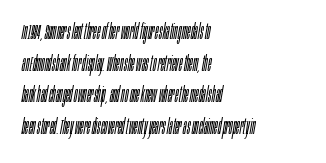
Q: Is the text bold? A: No.
Q: Is the text italic (slanted)? A: Yes, it leans right by about 10 degrees.
Q: Is the text underlined? A: No.
Q: How is the paragraph aligned? A: Left-aligned.
Q: Is the spacing between letters normal or unusually wide? A: Normal.
Q: Is the spacing between lines tight, normal or loose? A: Normal.
